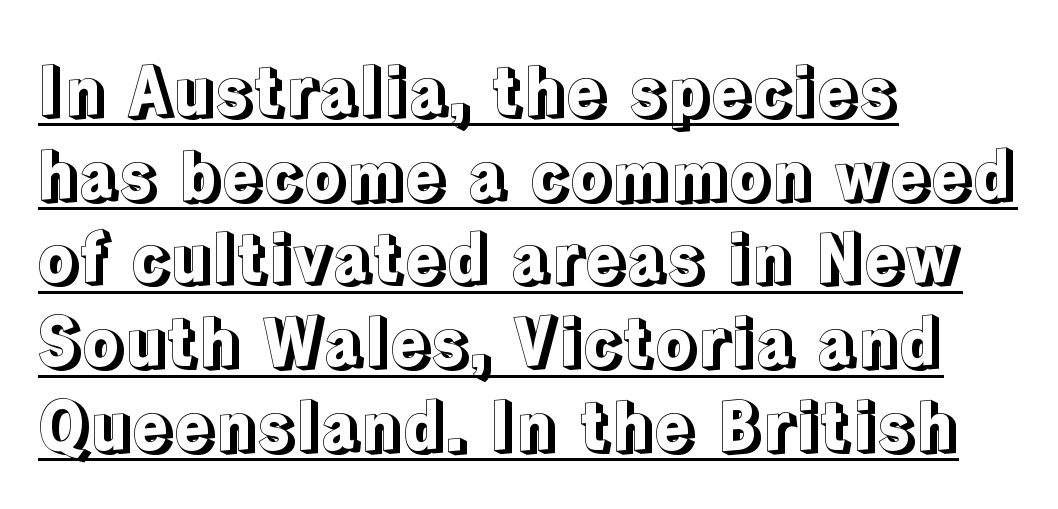
Q: Is the text italic (slanted)? A: No, it is upright.
Q: Is the text underlined? A: Yes.
Q: How is the paragraph aligned? A: Left-aligned.
Q: Is the spacing between letters normal or unusually wide? A: Normal.
Q: Is the spacing between lines tight, normal or loose? A: Normal.
Q: Width (condensed, normal, or wide)? A: Normal.
Q: x-height? A: Medium.
Q: Monospaced? A: No.
